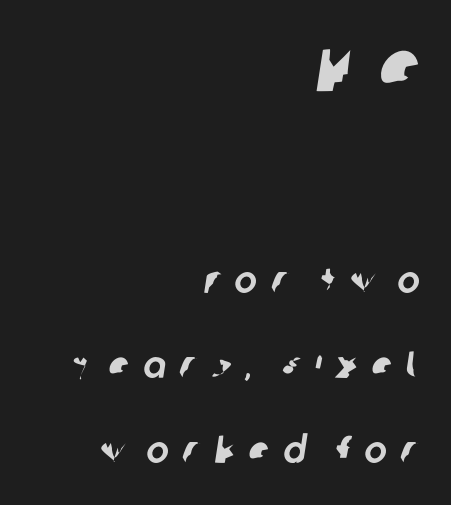
{"serif": "no", "width": "normal", "stroke_contrast": "low", "x_height": "large", "monospaced": "no", "underline": "no", "align": "right", "line_spacing": "loose", "line_spacing_ratio": 2.23, "letter_spacing": "wide", "letter_spacing_em": 0.36, "larger_block": "first", "size_ratio": 2.0, "glyph_px": 76}
